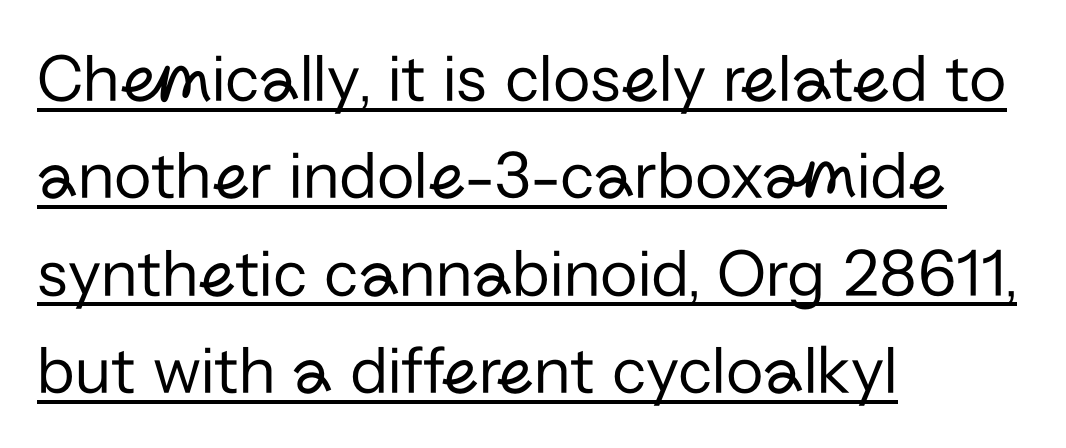
{"serif": "no", "italic": "no", "bold": "no", "weight": "regular", "width": "normal", "stroke_contrast": "low", "x_height": "medium", "monospaced": "no", "underline": "yes", "align": "left", "line_spacing": "normal", "line_spacing_ratio": 1.41, "letter_spacing": "normal", "letter_spacing_em": 0.0, "glyph_px": 69}
